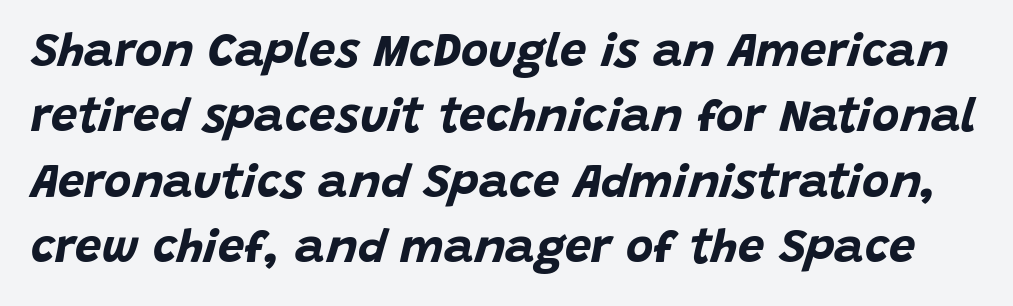
Q: Is the text bold? A: Yes.
Q: Is the text italic (slanted)? A: Yes, it leans right by about 15 degrees.
Q: Is the text underlined? A: No.
Q: Is the spacing between letters normal or unusually wide? A: Normal.
Q: Is the spacing between lines tight, normal or loose? A: Normal.
Q: Width (condensed, normal, or wide)? A: Normal.
Q: Stroke contrast? A: Low.
Q: x-height? A: Large.
Q: Monospaced? A: No.
